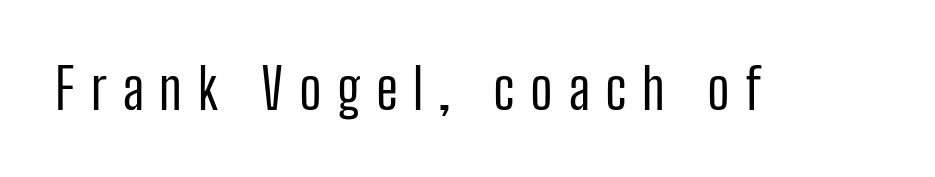
Q: Is the text bold? A: No.
Q: Is the text italic (slanted)? A: No, it is upright.
Q: Is the typeface a serif or a sans-serif typeface? A: Sans-serif.
Q: Is the text underlined? A: No.
Q: Is the spacing between letters normal or unusually wide? A: Unusually wide.
Q: Width (condensed, normal, or wide)? A: Condensed.
Q: Stroke contrast? A: Low.
Q: x-height? A: Medium.
Q: Monospaced? A: No.
